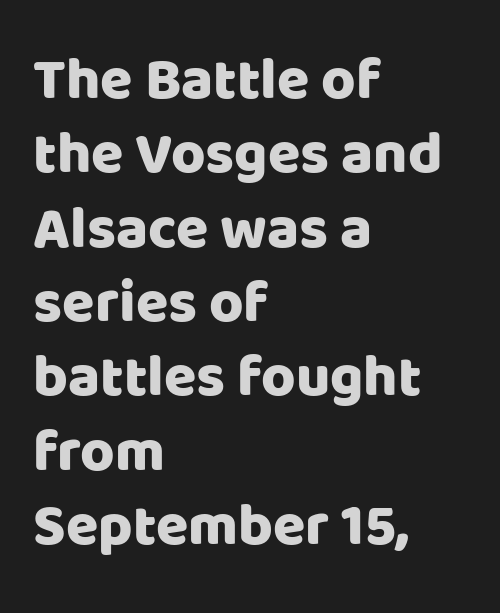
The lettering holds an erect, upright posture throughout. Is this a fixed-width face? No — the glyphs have proportional, varying widths. The words here are not underlined. Which margin do the lines hug? The left one — the right edge is uneven.
